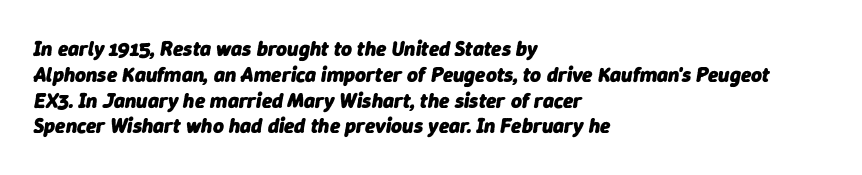
{"italic": "yes", "lean": "right", "slant_degrees": 9, "bold": "yes", "underline": "no", "align": "left", "line_spacing_ratio": 1.23, "letter_spacing": "normal", "letter_spacing_em": 0.0, "glyph_px": 21}
